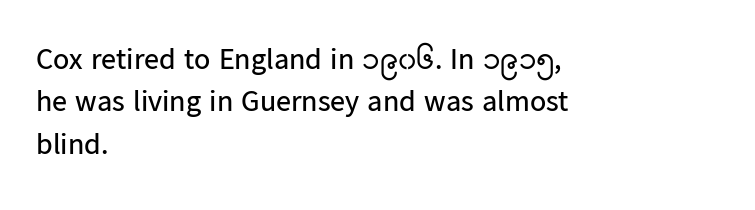
The image shows 30 px regular-weight sans-serif type, upright; set left-aligned, normal line spacing (1.41x), normal letter spacing, not underlined; low stroke contrast and a medium x-height.
